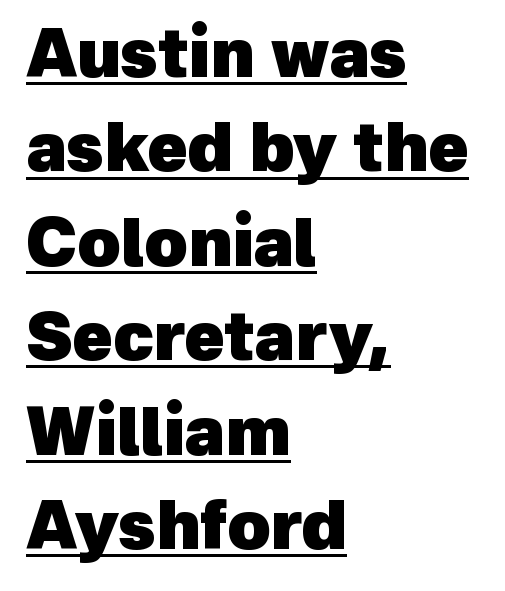
{"serif": "no", "bold": "yes", "weight": "heavy", "width": "normal", "x_height": "medium", "monospaced": "no", "underline": "yes", "align": "left", "line_spacing": "normal", "line_spacing_ratio": 1.43, "letter_spacing": "normal", "letter_spacing_em": 0.0, "glyph_px": 66}
